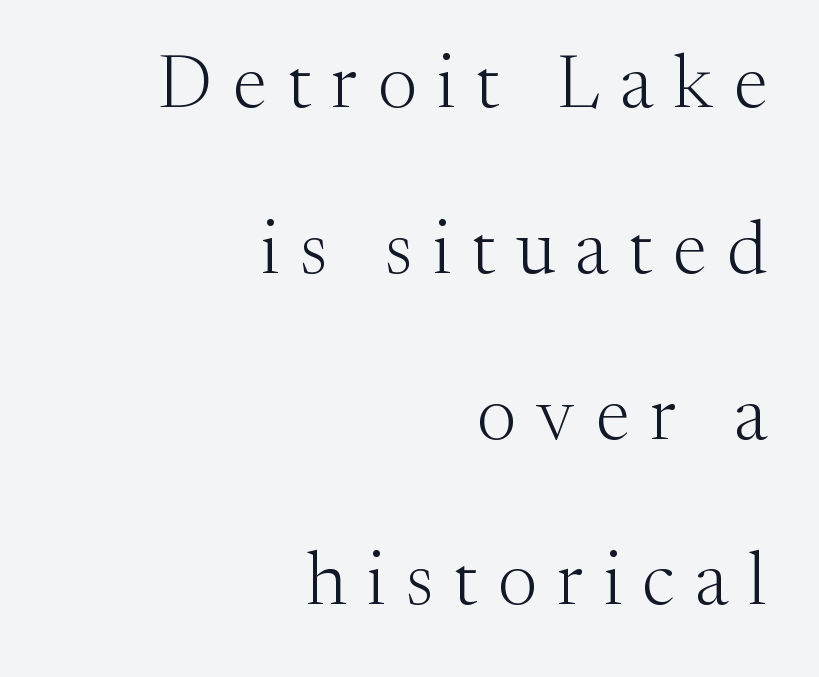
The image shows 74 px light serif type, upright; set right-aligned, loose line spacing (2.24x), unusually wide letter spacing (+0.28 em), not underlined; medium stroke contrast and a medium x-height.
